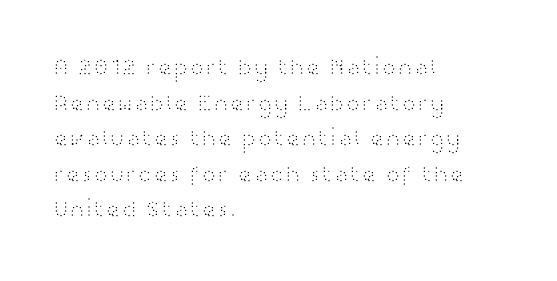
No italicization has been applied; the sample stays upright. Each line starts at the same left margin while the right side varies. Weight: regular or lighter. Compared with typical paragraphs, the rows here are spaced about the same. No extra tracking has been applied to these lines. Any mark beneath the type? The region is blank.
